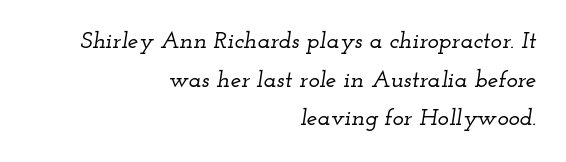
{"italic": "yes", "lean": "right", "slant_degrees": 12, "underline": "no", "align": "right", "line_spacing": "normal", "line_spacing_ratio": 1.61, "letter_spacing": "normal", "letter_spacing_em": 0.0, "glyph_px": 24}
